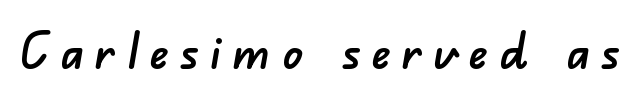
{"serif": "no", "width": "normal", "stroke_contrast": "low", "x_height": "small", "monospaced": "no", "underline": "no", "letter_spacing": "wide", "letter_spacing_em": 0.23, "glyph_px": 49}
